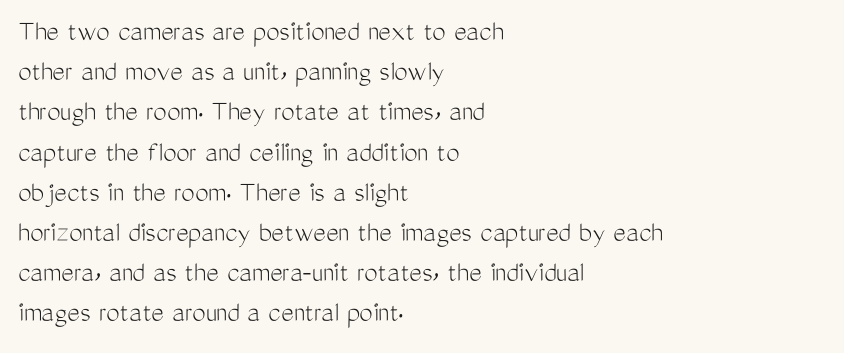
Q: Is the text bold? A: No.
Q: Is the text italic (slanted)? A: No, it is upright.
Q: Is the typeface a serif or a sans-serif typeface? A: Sans-serif.
Q: Is the text underlined? A: No.
Q: How is the paragraph aligned? A: Left-aligned.
Q: Is the spacing between letters normal or unusually wide? A: Normal.
Q: Is the spacing between lines tight, normal or loose? A: Normal.
Q: Width (condensed, normal, or wide)? A: Condensed.
Q: Stroke contrast? A: Medium.
Q: x-height? A: Medium.
Q: Monospaced? A: No.
